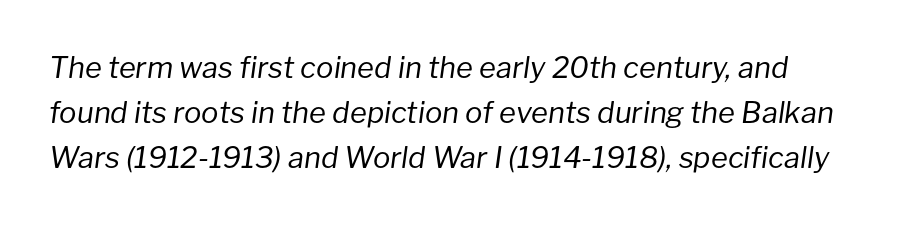
Q: Is the text bold? A: No.
Q: Is the text italic (slanted)? A: Yes, it leans right by about 8 degrees.
Q: Is the text underlined? A: No.
Q: Is the spacing between letters normal or unusually wide? A: Normal.
Q: Is the spacing between lines tight, normal or loose? A: Normal.
Q: Width (condensed, normal, or wide)? A: Normal.
Q: Stroke contrast? A: Low.
Q: x-height? A: Medium.
Q: Monospaced? A: No.
